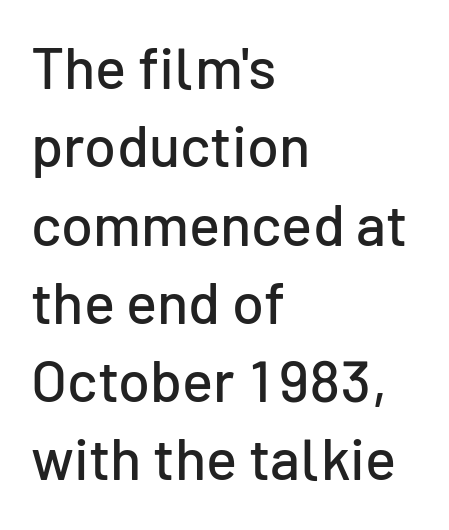
The image shows 58 px sans-serif type, upright; set left-aligned, normal line spacing (1.35x), normal letter spacing, not underlined; low stroke contrast and a medium x-height.
